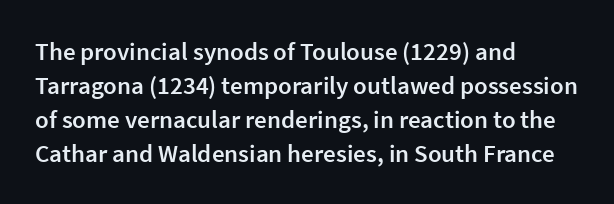
Q: Is the text bold? A: Semi-bold.
Q: Is the text italic (slanted)? A: No, it is upright.
Q: Is the text underlined? A: No.
Q: How is the paragraph aligned? A: Left-aligned.
Q: Is the spacing between letters normal or unusually wide? A: Normal.
Q: Is the spacing between lines tight, normal or loose? A: Normal.
